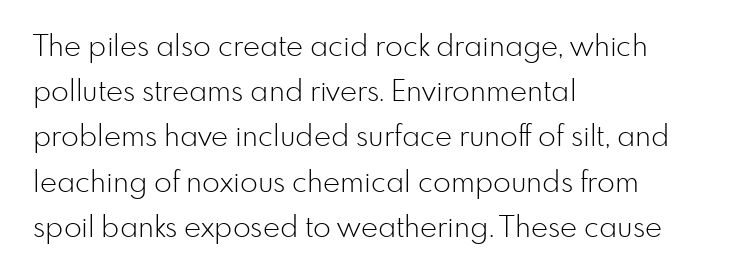
{"serif": "no", "italic": "no", "bold": "no", "weight": "light", "width": "normal", "stroke_contrast": "low", "x_height": "small", "monospaced": "no", "underline": "no", "align": "left", "line_spacing": "normal", "line_spacing_ratio": 1.56, "letter_spacing": "normal", "letter_spacing_em": 0.0, "glyph_px": 29}
